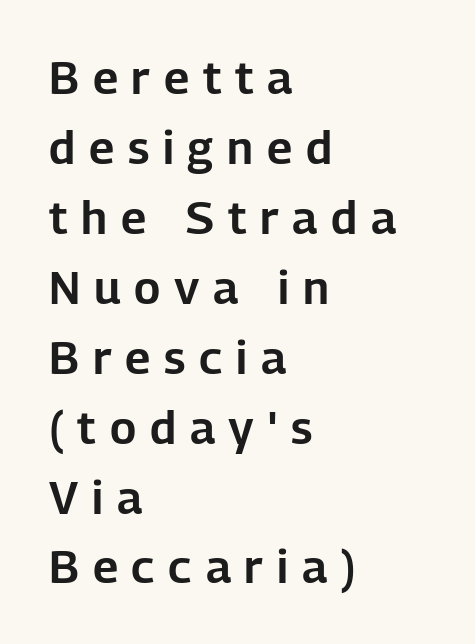
Q: Is the text italic (slanted)? A: No, it is upright.
Q: Is the typeface a serif or a sans-serif typeface? A: Sans-serif.
Q: Is the text underlined? A: No.
Q: How is the paragraph aligned? A: Left-aligned.
Q: Is the spacing between letters normal or unusually wide? A: Unusually wide.
Q: Is the spacing between lines tight, normal or loose? A: Normal.
Q: Width (condensed, normal, or wide)? A: Normal.
Q: Stroke contrast? A: Low.
Q: x-height? A: Medium.
Q: Monospaced? A: No.
